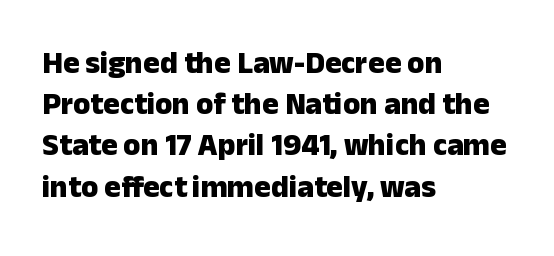
The image shows 31 px heavy sans-serif type, upright; set left-aligned, normal line spacing (1.33x), normal letter spacing, not underlined; low stroke contrast and a medium x-height.
